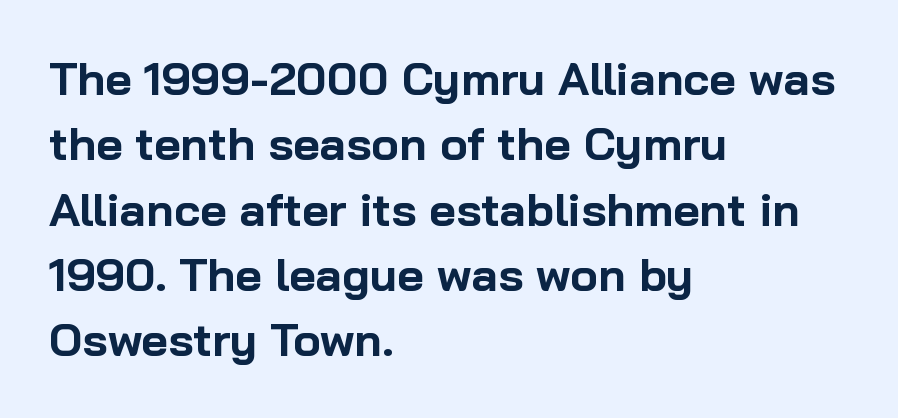
Weight: bold. Is there much room between lines? A standard amount, neither cramped nor airy. Nope, not italic — everything's standing straight. The rendering shows plain stroke endings on the letterforms — a sans-serif design.
